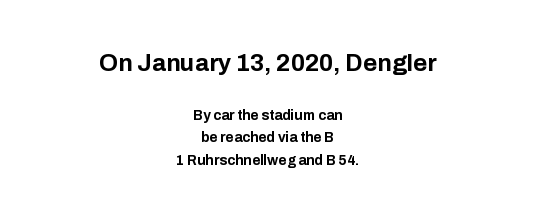
Q: Is the text bold? A: Yes.
Q: Is the text italic (slanted)? A: No, it is upright.
Q: Is the text underlined? A: No.
Q: How is the paragraph aligned? A: Centered.
Q: Is the spacing between letters normal or unusually wide? A: Normal.
Q: Is the spacing between lines tight, normal or loose? A: Normal.
Q: Which block of text is set in a larger size, the first (top) or the second (bottom)? A: The first (top) one.
